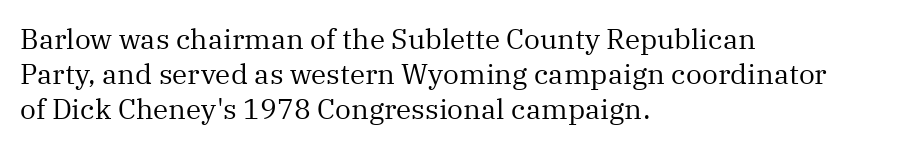
{"serif": "yes", "italic": "no", "bold": "no", "weight": "regular", "width": "normal", "stroke_contrast": "medium", "x_height": "medium", "monospaced": "no", "underline": "no", "align": "left", "line_spacing": "normal", "line_spacing_ratio": 1.25, "letter_spacing": "normal", "letter_spacing_em": 0.0, "glyph_px": 28}
